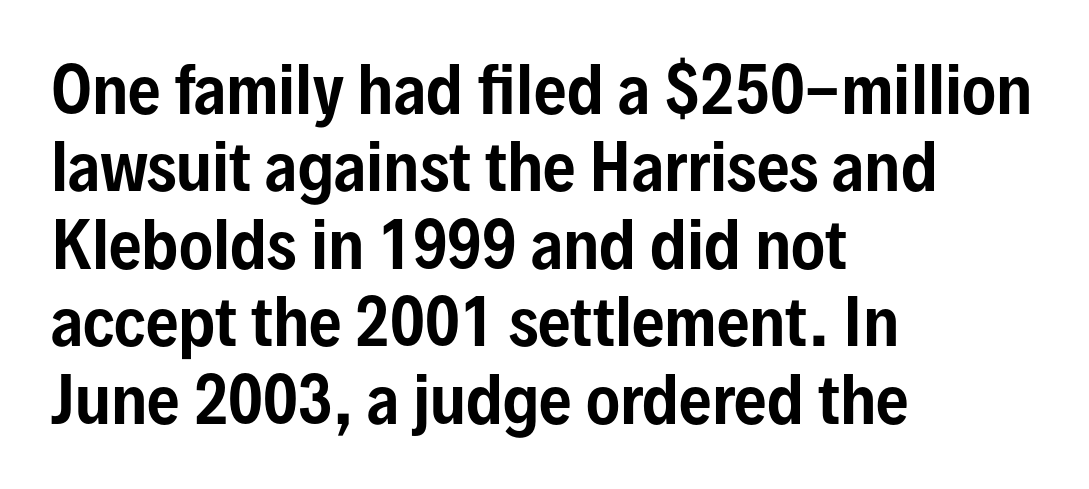
Q: Is the text italic (slanted)? A: No, it is upright.
Q: Is the typeface a serif or a sans-serif typeface? A: Sans-serif.
Q: Is the text underlined? A: No.
Q: How is the paragraph aligned? A: Left-aligned.
Q: Is the spacing between letters normal or unusually wide? A: Normal.
Q: Width (condensed, normal, or wide)? A: Condensed.
Q: Stroke contrast? A: Low.
Q: x-height? A: Medium.
Q: Monospaced? A: No.
